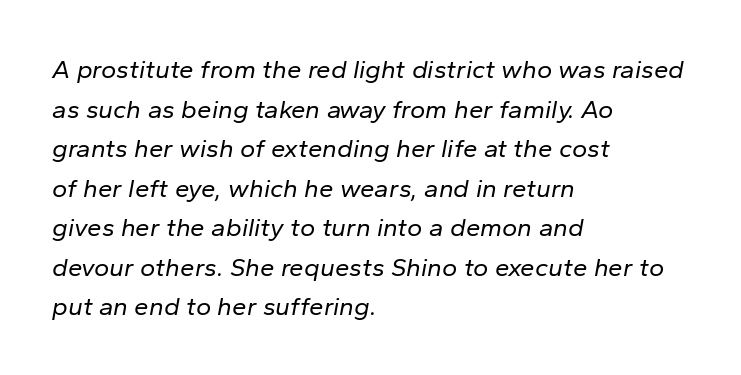
This rendering uses left alignment, leaving the right contour irregular. The tracking reads as untouched default to a designer's eye. Lines of text with bare space underneath. Reading down the column, the eye jumps a familiar distance to each next line. An italicized treatment has been applied to the whole sample.
